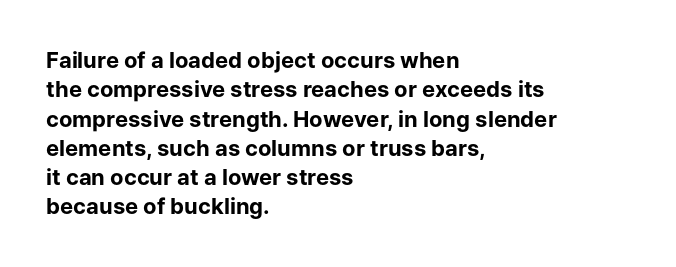
{"italic": "no", "bold": "yes", "underline": "no", "align": "left", "line_spacing": "normal", "line_spacing_ratio": 1.33, "letter_spacing": "normal", "letter_spacing_em": 0.0, "glyph_px": 22}
